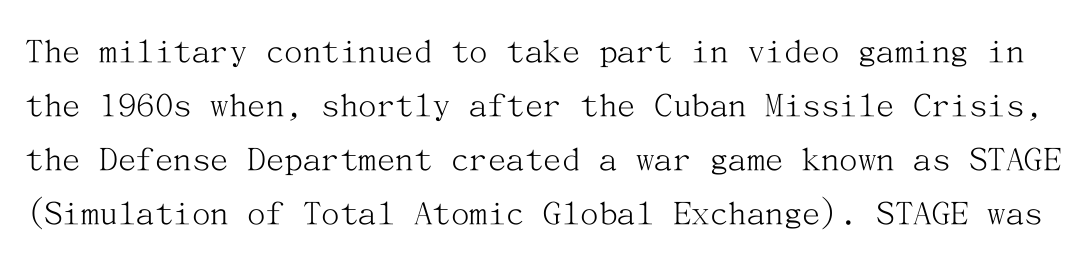
Q: Is the text bold? A: No.
Q: Is the text italic (slanted)? A: No, it is upright.
Q: Is the typeface a serif or a sans-serif typeface? A: Serif.
Q: Is the text underlined? A: No.
Q: Is the spacing between letters normal or unusually wide? A: Normal.
Q: Is the spacing between lines tight, normal or loose? A: Normal.
Q: Width (condensed, normal, or wide)? A: Normal.
Q: Stroke contrast? A: Medium.
Q: x-height? A: Medium.
